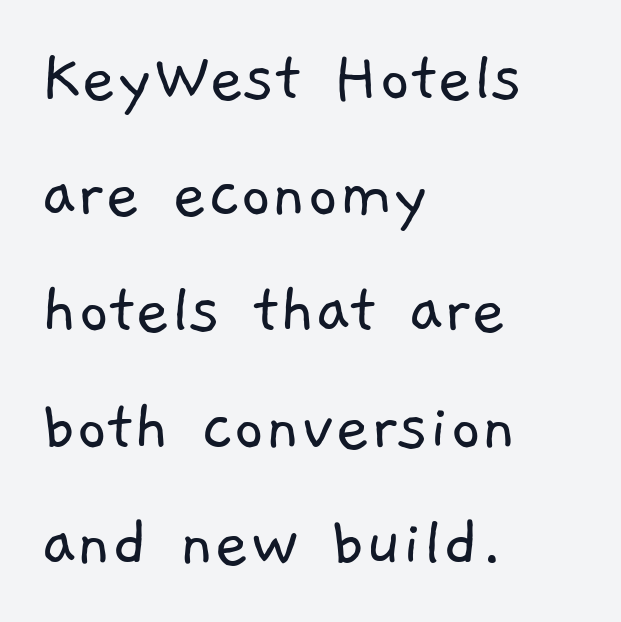
The image shows 75 px light sans-serif type; set left-aligned, normal line spacing (1.55x), normal letter spacing, not underlined; low stroke contrast and a medium x-height.
